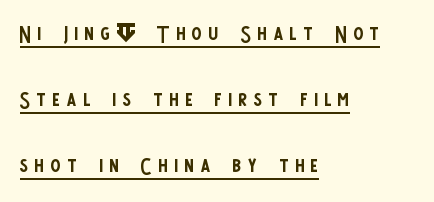
{"serif": "no", "italic": "no", "bold": "no", "weight": "regular", "width": "condensed", "stroke_contrast": "low", "x_height": "large", "monospaced": "no", "underline": "yes", "align": "left", "line_spacing": "loose", "line_spacing_ratio": 2.2, "letter_spacing": "wide", "letter_spacing_em": 0.22, "glyph_px": 30}
